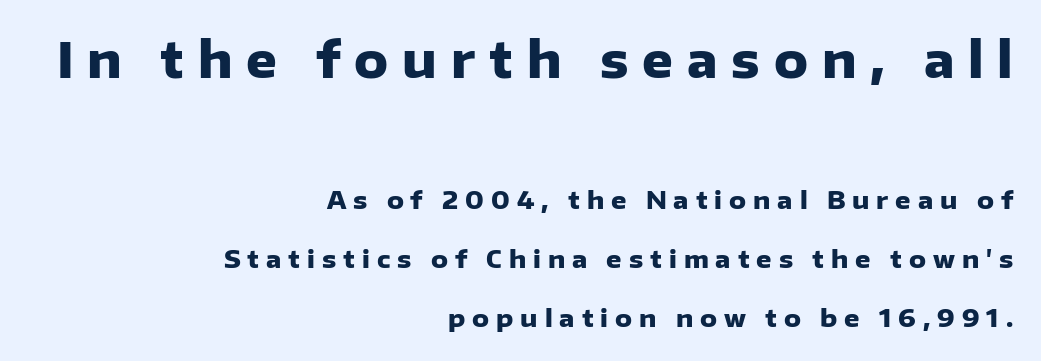
Quick note: not italic, upright. Whoever set this chose breathing room over compactness in the vertical rhythm. Alignment: flush right. Looks like regular typesetting: each glyph gets only the width it needs. These lines are composed in type without serifs.
